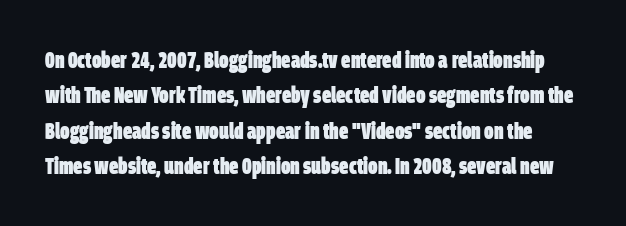
{"bold": "yes", "underline": "no", "line_spacing": "normal", "line_spacing_ratio": 1.54, "letter_spacing": "normal", "letter_spacing_em": 0.0, "glyph_px": 23}
